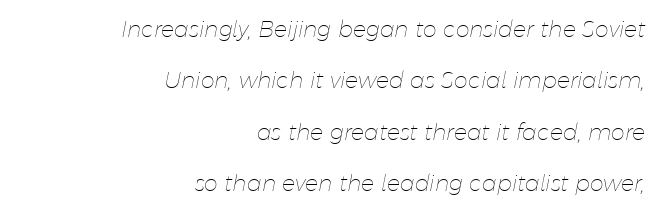
Words float on clear page, feet unadorned. No extra ink here — the face is not bold. These lines were composed using italics. Regarding leading, the lines here are spaced well apart. The letters sit at their default tracking, neither squeezed nor spread. Short and long lines alike share a common ending point at right.
